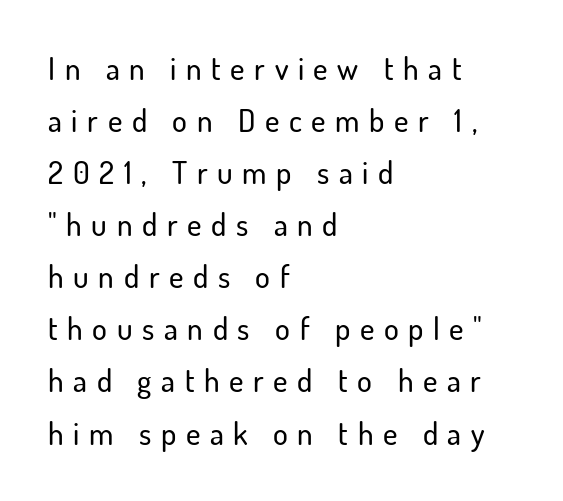
The image shows 31 px sans-serif type, upright; set left-aligned, normal line spacing (1.68x), unusually wide letter spacing (+0.31 em), not underlined; low stroke contrast and a small x-height.
